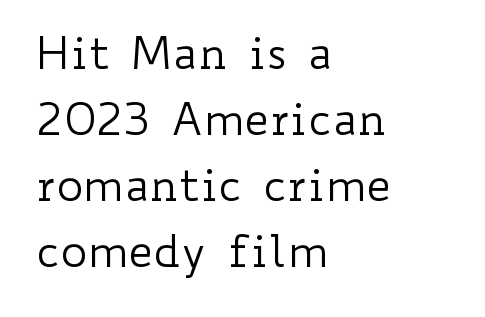
{"italic": "no", "bold": "no", "weight": "regular", "width": "wide", "stroke_contrast": "low", "x_height": "small", "monospaced": "no", "underline": "no", "align": "left", "line_spacing": "normal", "line_spacing_ratio": 1.47, "letter_spacing": "normal", "letter_spacing_em": 0.0, "glyph_px": 45}
